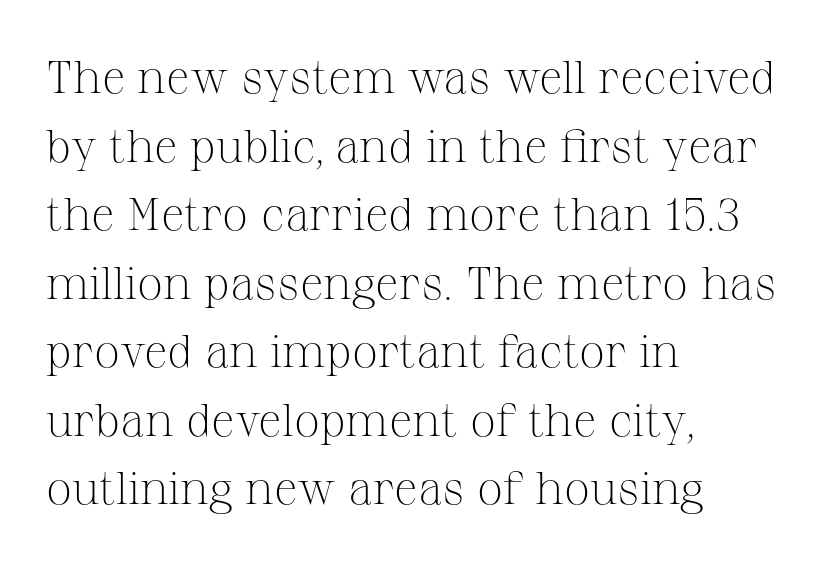
The image shows 46 px light serif type, upright; set left-aligned, normal line spacing (1.49x), normal letter spacing, not underlined; medium stroke contrast and a medium x-height.
